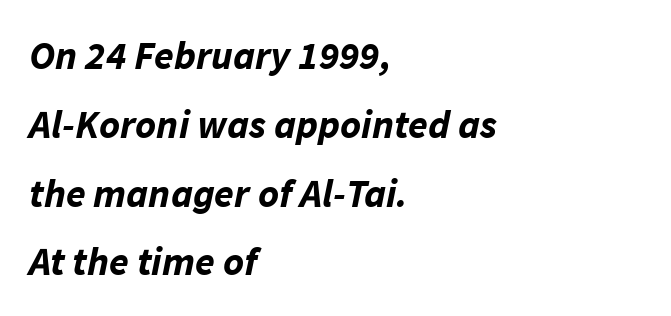
The rendering uses a bold face; every stroke is thick and dark. Observe the lean: these are italic letterforms. The rag falls on the right side of this text block. The strip under each line holds only bare page. Does extra space separate the letters? No, they use regular spacing. Proportional: the letters do not fall into vertical columns.
